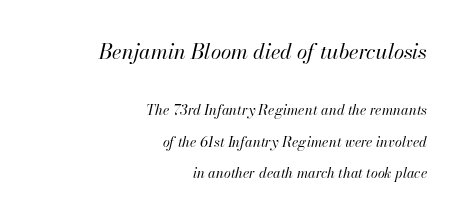
{"italic": "yes", "lean": "right", "slant_degrees": 13, "bold": "no", "underline": "no", "align": "right", "line_spacing": "loose", "line_spacing_ratio": 2.25, "letter_spacing": "normal", "letter_spacing_em": 0.0, "larger_block": "first", "size_ratio": 1.5, "glyph_px": 21}
